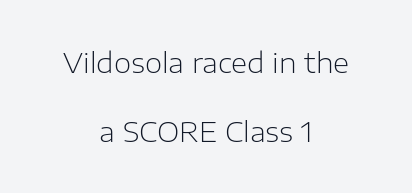
The image shows 28 px light sans-serif type, upright; set centered, loose line spacing (2.45x), normal letter spacing, not underlined; low stroke contrast and a medium x-height.
